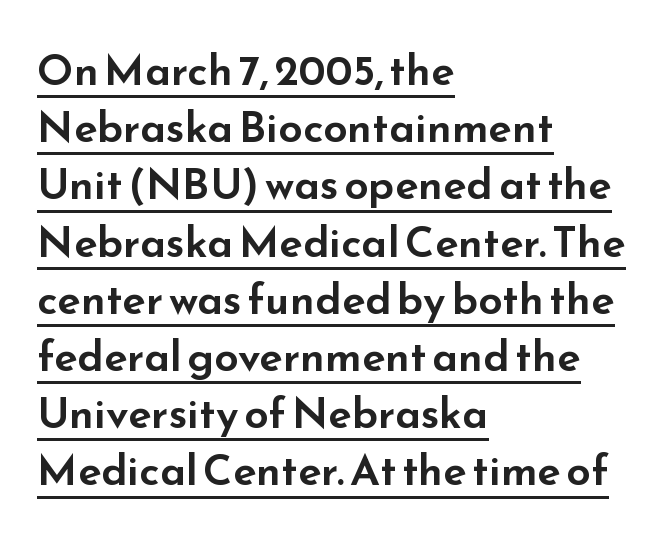
The image shows 43 px wide sans-serif type, upright; set left-aligned, normal line spacing (1.33x), normal letter spacing, underlined; low stroke contrast and a small x-height.
